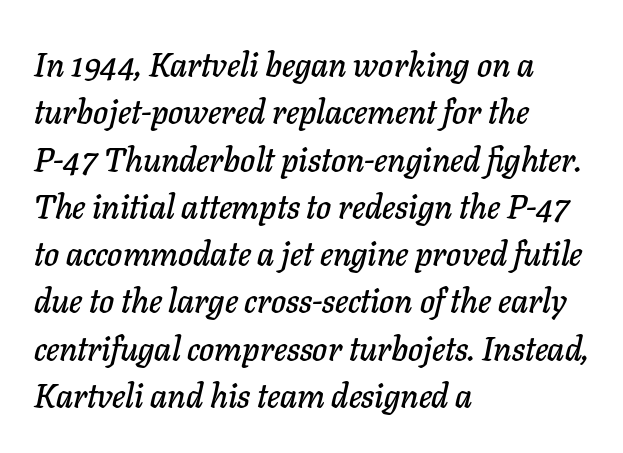
Tracking value appears to be zero — textbook default spacing. The lines sit at an ordinary, default distance from one another. The typography opts for an oblique posture over an upright one. The gap between lines stays unmarked. The rendering anchors every line to the left-hand side.
